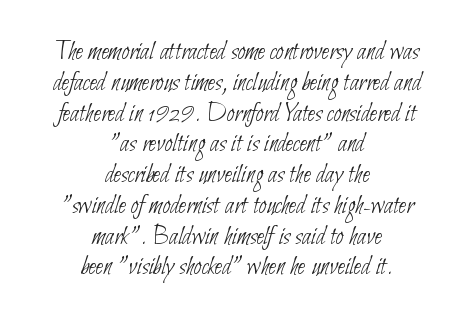
The image shows 27 px text type; set centered, tight line spacing (1.14x), normal letter spacing, not underlined.
